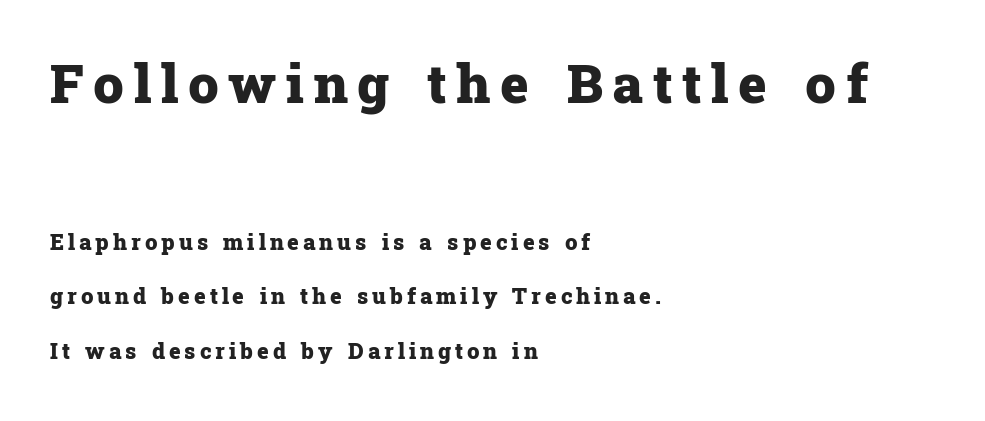
Q: Is the text bold? A: Yes.
Q: Is the text italic (slanted)? A: No, it is upright.
Q: Is the typeface a serif or a sans-serif typeface? A: Serif.
Q: Is the text underlined? A: No.
Q: How is the paragraph aligned? A: Left-aligned.
Q: Is the spacing between lines tight, normal or loose? A: Loose.
Q: Which block of text is set in a larger size, the first (top) or the second (bottom)? A: The first (top) one.
Q: Width (condensed, normal, or wide)? A: Normal.
Q: Stroke contrast? A: Low.
Q: x-height? A: Medium.
Q: Monospaced? A: No.
